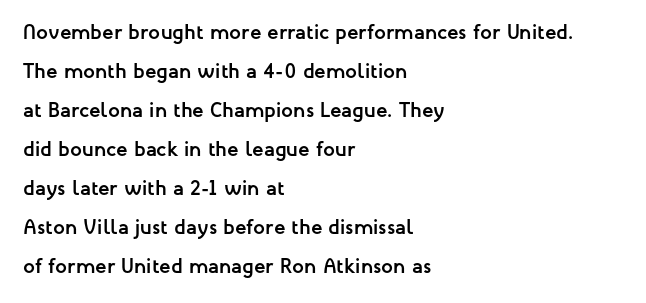
{"italic": "no", "bold": "yes", "underline": "no", "align": "left", "line_spacing_ratio": 1.86, "letter_spacing": "normal", "letter_spacing_em": 0.0, "glyph_px": 21}
